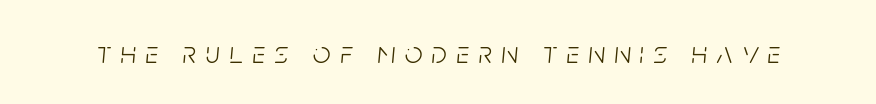
Note the varied advance widths — an 'i' is clearly narrower than an 'm'. Tall strokes in this sample are angled rather than plumb. The typeface has the unassuming heft of standard copy or less. The passage shown is not underscored anywhere. Tracking here is generous; glyphs stand well apart from one another.
